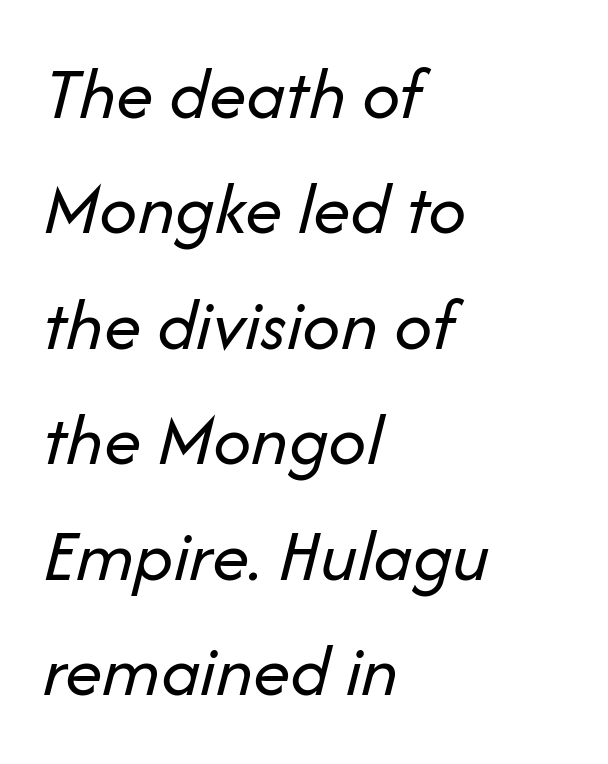
The face used here is proportionally spaced, like ordinary book or web type. Horizontal alignment here is leftward, the default for most running prose. Leading matches the norm, producing a regular column. These lines keep a tight, regular rhythm from letter to letter. No letter is thick-stroked: the sample isn't bold.
